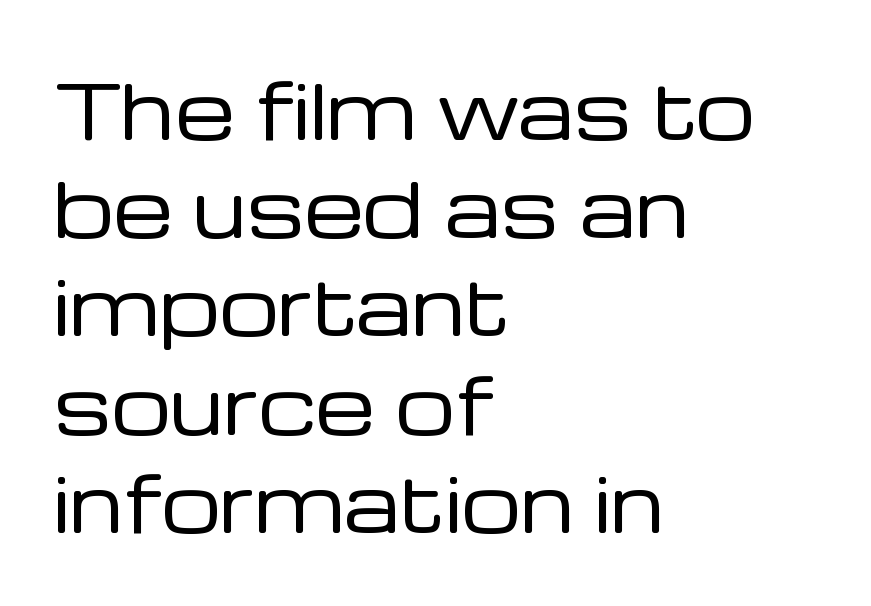
The face used here is proportionally spaced, like ordinary book or web type. Tracking here is standard; glyphs follow each other at the usual distance. Stems and bowls with no extra thickness — not bold. This block has exactly the height ordinary leading produces. The passage shown is not underscored anywhere.
